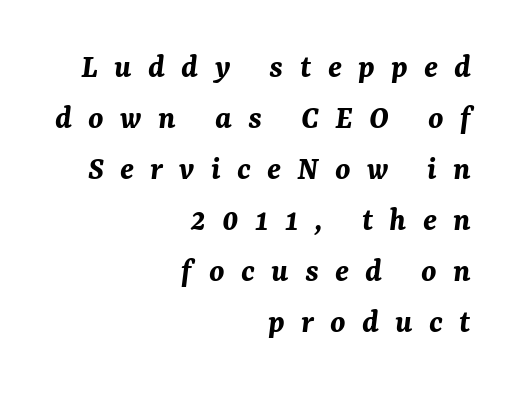
Each letter keeps its own natural width here, so spacing adapts to shape. A normal amount of white space separates one row of letters from the next. The paragraph has a hard right edge and a soft left edge. In terms of letterspacing, this is a distinctly airy, spread setting.
